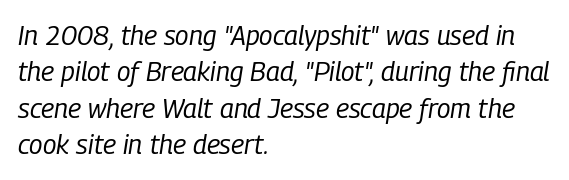
Reading down the block, your eye returns to a fixed left position each line. Italic? Definitely — the glyphs are oblique. The cut favours lightness, reaching ordinary text weight at its darkest. Look at the tracking — it's just the regular setting, nothing added. Baseline-to-baseline distance is the conventional proportion of letter height.
